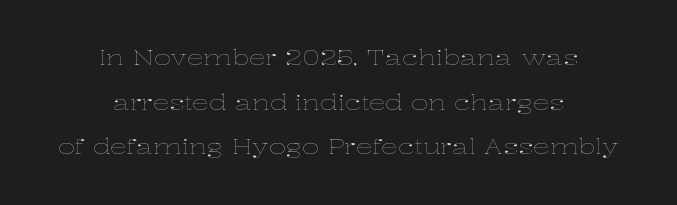
The image shows 21 px text type, upright; set centered, loose line spacing (2.12x), normal letter spacing, not underlined.
